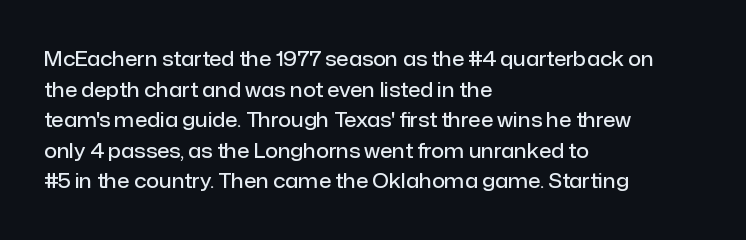
Q: Is the text bold? A: Semi-bold.
Q: Is the text italic (slanted)? A: No, it is upright.
Q: Is the text underlined? A: No.
Q: How is the paragraph aligned? A: Left-aligned.
Q: Is the spacing between letters normal or unusually wide? A: Normal.
Q: Is the spacing between lines tight, normal or loose? A: Normal.
